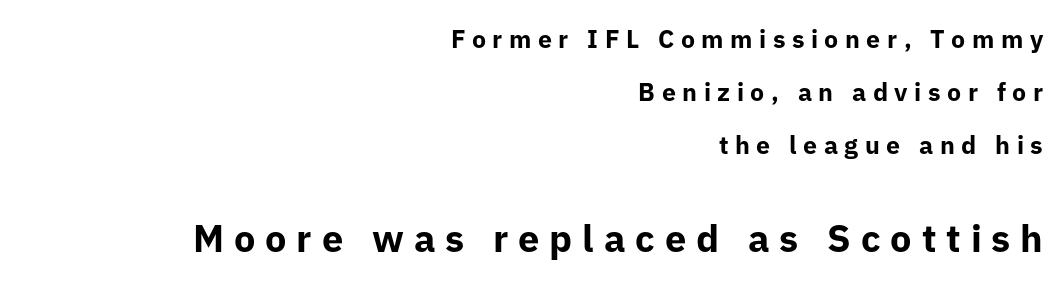
Here the designer chose a conventional face with non-uniform glyph widths. Casual observation: everything's shoved over to the right. Vertically, the passage feels expansive, rows floating well apart. Notice how thick the strokes are: this is what a full bold looks like. This rendering features lettering with no underline.
